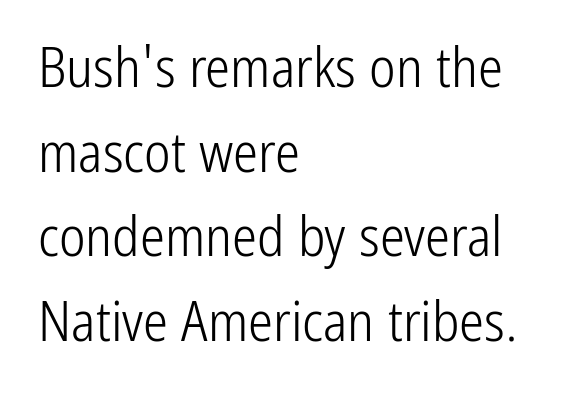
Q: Is the text bold? A: No.
Q: Is the text italic (slanted)? A: No, it is upright.
Q: Is the typeface a serif or a sans-serif typeface? A: Sans-serif.
Q: Is the text underlined? A: No.
Q: How is the paragraph aligned? A: Left-aligned.
Q: Is the spacing between letters normal or unusually wide? A: Normal.
Q: Is the spacing between lines tight, normal or loose? A: Normal.
Q: Width (condensed, normal, or wide)? A: Condensed.
Q: Stroke contrast? A: Low.
Q: x-height? A: Medium.
Q: Monospaced? A: No.
